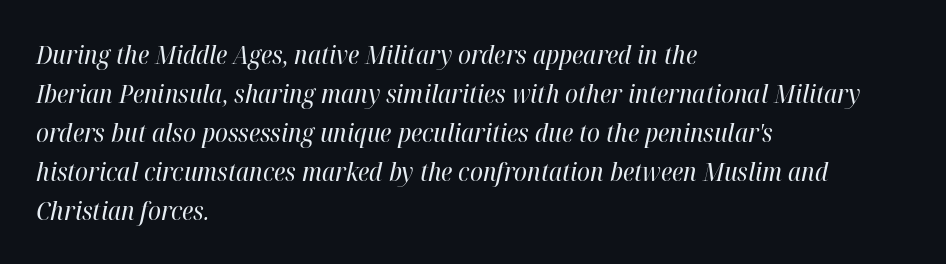
The image shows 26 px text type, italic (leaning right); set left-aligned, normal line spacing (1.5x), normal letter spacing, not underlined.
